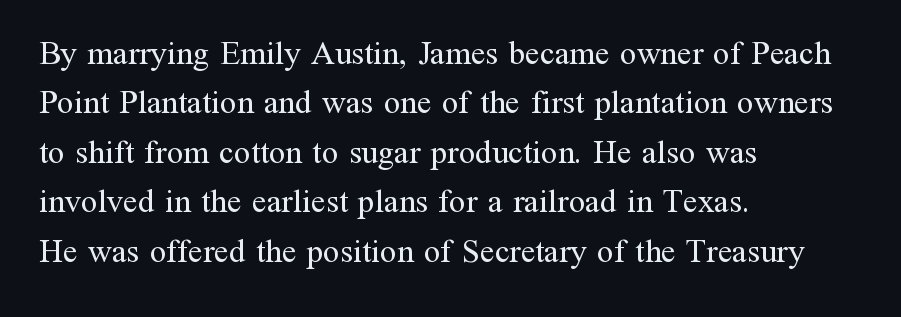
{"serif": "yes", "italic": "no", "bold": "no", "weight": "regular", "width": "normal", "stroke_contrast": "medium", "x_height": "medium", "monospaced": "no", "underline": "no", "align": "left", "line_spacing": "normal", "line_spacing_ratio": 1.5, "letter_spacing": "normal", "letter_spacing_em": 0.0, "glyph_px": 33}
